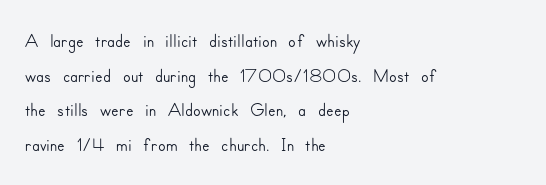
Q: Is the text italic (slanted)? A: No, it is upright.
Q: Is the typeface a serif or a sans-serif typeface? A: Sans-serif.
Q: Is the text underlined? A: No.
Q: How is the paragraph aligned? A: Left-aligned.
Q: Is the spacing between letters normal or unusually wide? A: Normal.
Q: Width (condensed, normal, or wide)? A: Normal.
Q: Stroke contrast? A: Low.
Q: x-height? A: Small.
Q: Monospaced? A: No.
